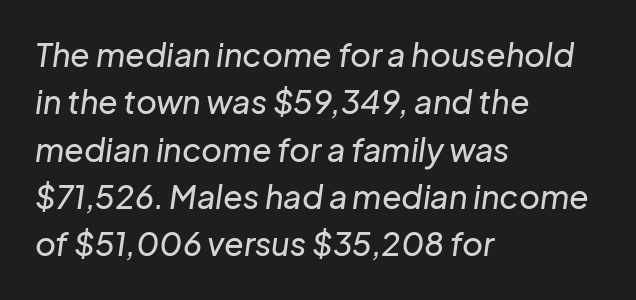
Q: Is the text italic (slanted)? A: Yes, it leans right by about 8 degrees.
Q: Is the text underlined? A: No.
Q: How is the paragraph aligned? A: Left-aligned.
Q: Is the spacing between letters normal or unusually wide? A: Normal.
Q: Is the spacing between lines tight, normal or loose? A: Normal.
Q: Width (condensed, normal, or wide)? A: Normal.
Q: Stroke contrast? A: Low.
Q: x-height? A: Medium.
Q: Monospaced? A: No.
